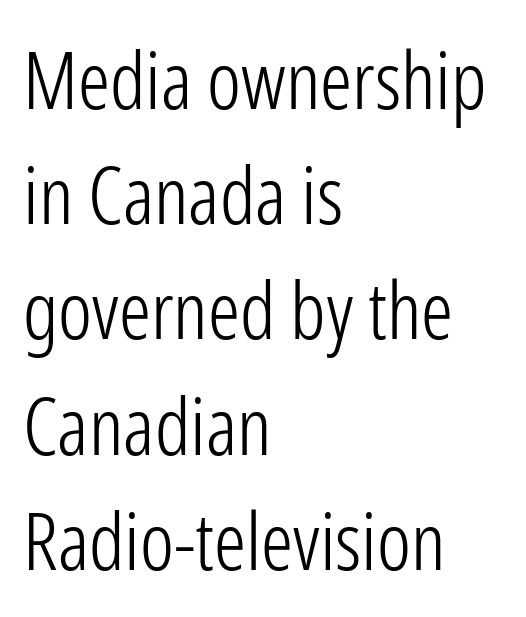
Q: Is the text bold? A: No.
Q: Is the text italic (slanted)? A: No, it is upright.
Q: Is the typeface a serif or a sans-serif typeface? A: Sans-serif.
Q: Is the text underlined? A: No.
Q: How is the paragraph aligned? A: Left-aligned.
Q: Is the spacing between letters normal or unusually wide? A: Normal.
Q: Is the spacing between lines tight, normal or loose? A: Normal.
Q: Width (condensed, normal, or wide)? A: Condensed.
Q: Stroke contrast? A: Low.
Q: x-height? A: Medium.
Q: Monospaced? A: No.
